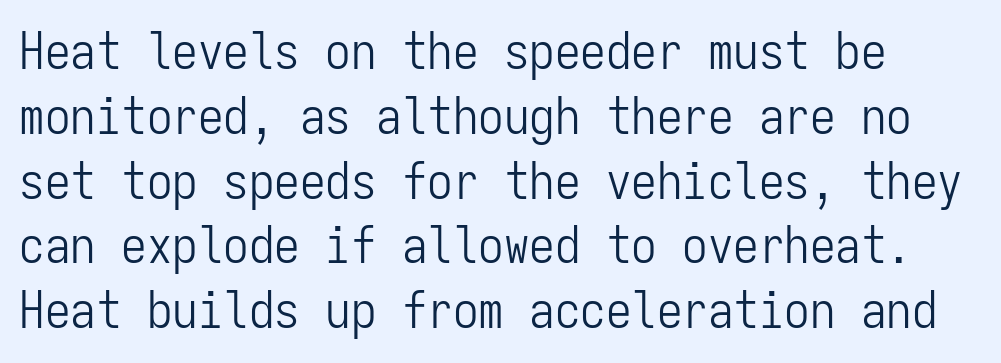
Q: Is the text bold? A: No.
Q: Is the text italic (slanted)? A: No, it is upright.
Q: Is the typeface a serif or a sans-serif typeface? A: Sans-serif.
Q: Is the text underlined? A: No.
Q: Is the spacing between letters normal or unusually wide? A: Normal.
Q: Is the spacing between lines tight, normal or loose? A: Normal.
Q: Width (condensed, normal, or wide)? A: Condensed.
Q: Stroke contrast? A: Low.
Q: x-height? A: Medium.
Q: Monospaced? A: Yes.
